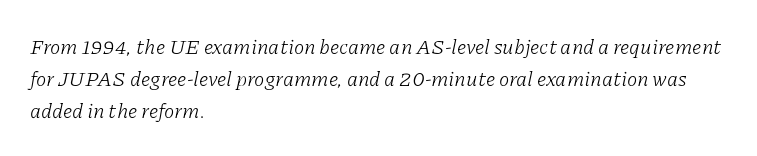
{"italic": "yes", "lean": "right", "slant_degrees": 11, "bold": "no", "underline": "no", "align": "left", "line_spacing": "normal", "line_spacing_ratio": 1.53, "letter_spacing": "normal", "letter_spacing_em": 0.0, "glyph_px": 21}
